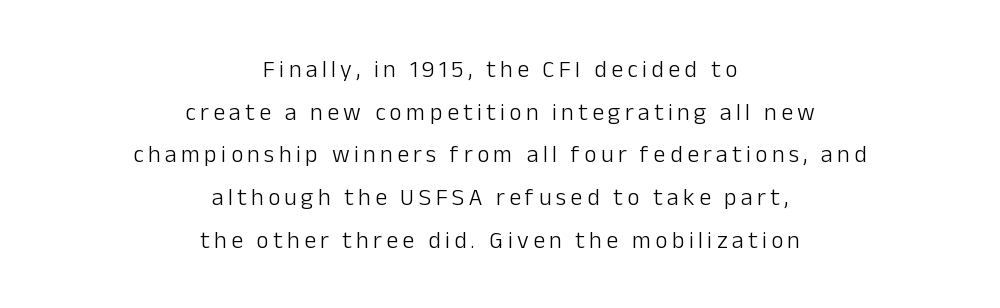
Italic: no, the glyphs are upright roman. Compared with a typical body face, this is equally light or lighter still. Notice how the passage keeps no hard edge, just a central spine. Quick note: underline off.
